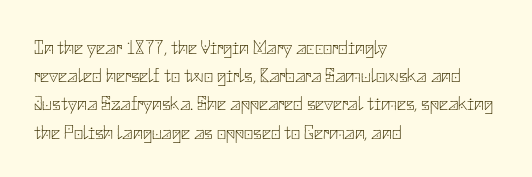
The image shows 20 px text type, upright; set left-aligned, normal line spacing (1.41x), normal letter spacing, not underlined.
